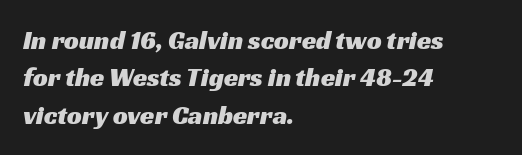
Q: Is the text underlined? A: No.
Q: How is the paragraph aligned? A: Left-aligned.
Q: Is the spacing between letters normal or unusually wide? A: Normal.
Q: Is the spacing between lines tight, normal or loose? A: Normal.
